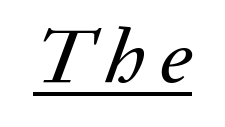
The image shows 78 px text type, italic (leaning right); set underlined; low stroke contrast and a medium x-height.
